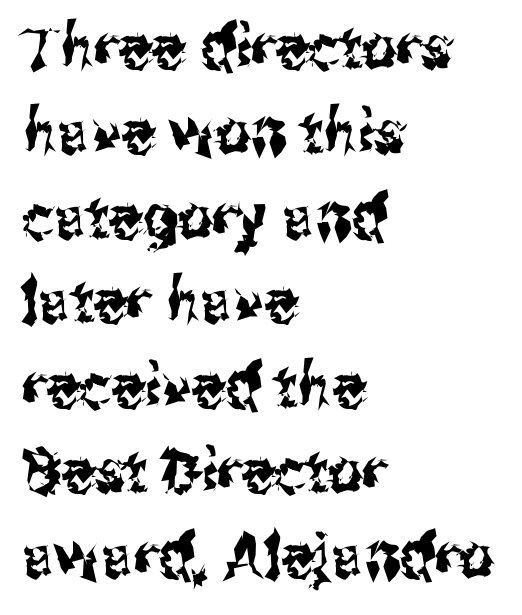
No word sits above an underline. The face used here is rendered with its standard letterfit. The designer left line spacing at the default. Looks like regular typesetting: each glyph gets only the width it needs. One-word summary of the alignment: left. The letters stand straight up with perfectly vertical stems.
